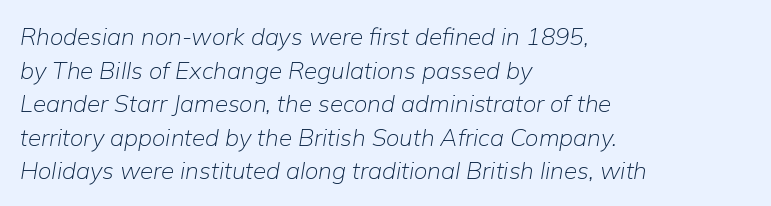
{"italic": "yes", "lean": "right", "slant_degrees": 9, "bold": "no", "underline": "no", "align": "left", "line_spacing": "normal", "line_spacing_ratio": 1.4, "letter_spacing": "normal", "letter_spacing_em": 0.0, "glyph_px": 24}
